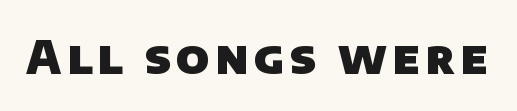
The image shows 46 px heavy sans-serif type; set not underlined; low stroke contrast and a large x-height.
